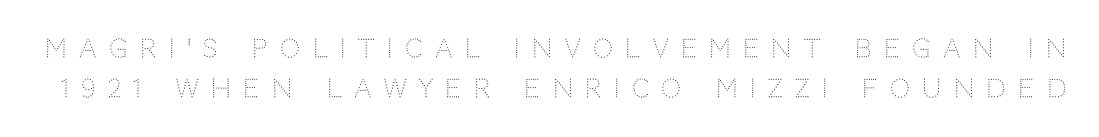
The image shows 25 px text type, upright; set normal line spacing (1.6x), unusually wide letter spacing (+0.5 em), not underlined.
